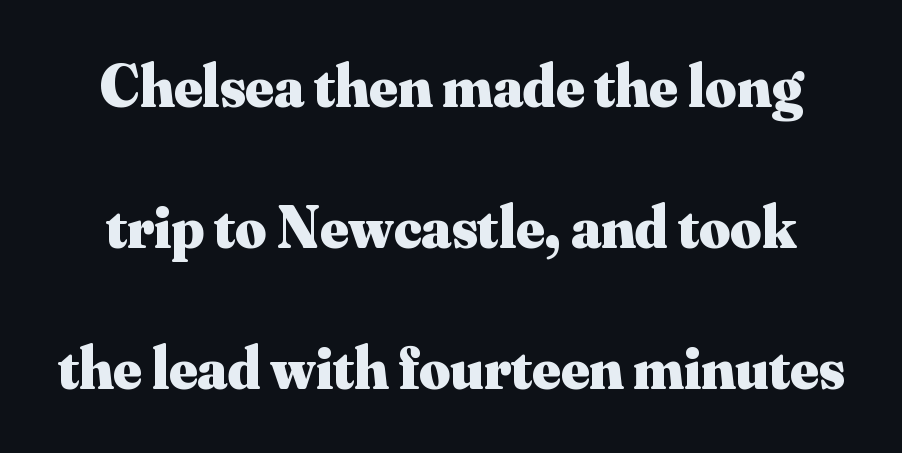
Q: Is the text bold? A: Yes.
Q: Is the text italic (slanted)? A: No, it is upright.
Q: Is the typeface a serif or a sans-serif typeface? A: Serif.
Q: Is the text underlined? A: No.
Q: Is the spacing between letters normal or unusually wide? A: Normal.
Q: Is the spacing between lines tight, normal or loose? A: Loose.
Q: Width (condensed, normal, or wide)? A: Normal.
Q: Stroke contrast? A: Medium.
Q: x-height? A: Small.
Q: Monospaced? A: No.
